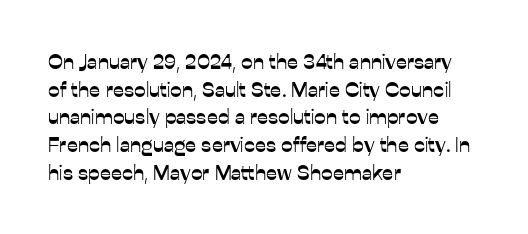
Every character sits straight up, as roman type does. Decoration check: the copy has no underline. A normal amount of white space separates one row of letters from the next. The passage shown has conventional tracking throughout.
